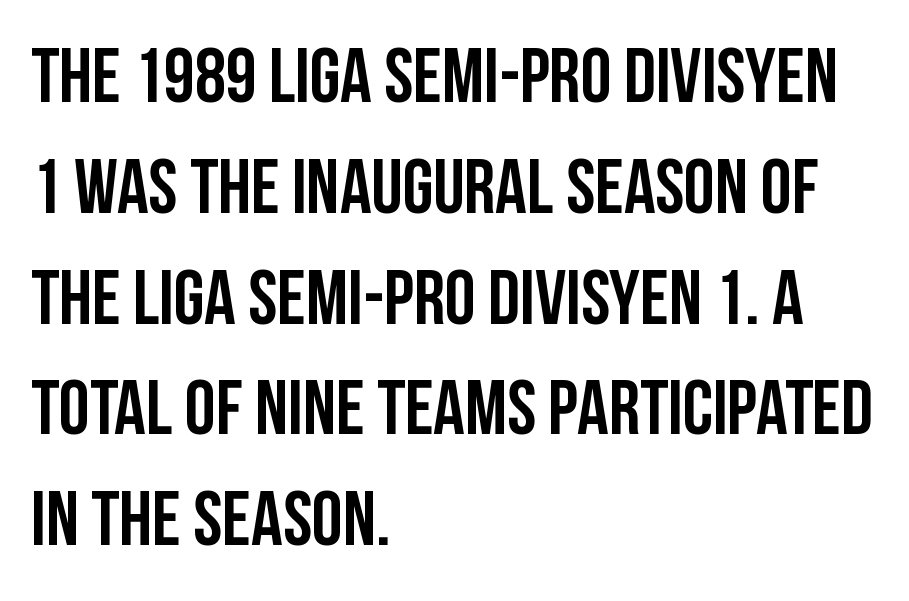
Q: Is the text italic (slanted)? A: No, it is upright.
Q: Is the typeface a serif or a sans-serif typeface? A: Sans-serif.
Q: Is the text underlined? A: No.
Q: How is the paragraph aligned? A: Left-aligned.
Q: Is the spacing between letters normal or unusually wide? A: Normal.
Q: Is the spacing between lines tight, normal or loose? A: Normal.
Q: Width (condensed, normal, or wide)? A: Condensed.
Q: Stroke contrast? A: Low.
Q: x-height? A: Large.
Q: Monospaced? A: No.
